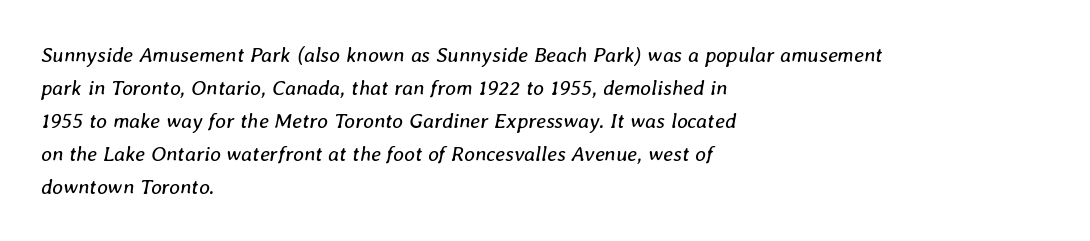
{"italic": "yes", "lean": "right", "slant_degrees": 8, "bold": "no", "underline": "no", "align": "left", "line_spacing": "normal", "line_spacing_ratio": 1.57, "letter_spacing": "normal", "letter_spacing_em": 0.0, "glyph_px": 21}
